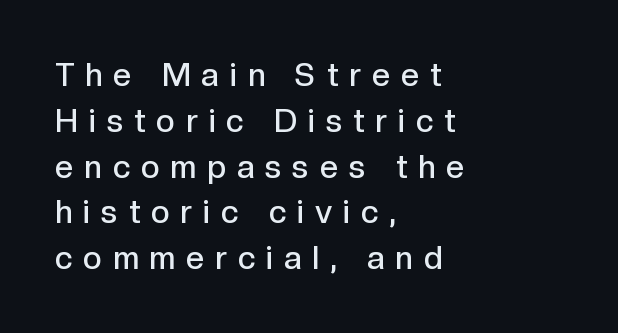
Q: Is the text bold? A: Semi-bold.
Q: Is the text italic (slanted)? A: No, it is upright.
Q: Is the typeface a serif or a sans-serif typeface? A: Sans-serif.
Q: Is the text underlined? A: No.
Q: How is the paragraph aligned? A: Left-aligned.
Q: Is the spacing between letters normal or unusually wide? A: Unusually wide.
Q: Is the spacing between lines tight, normal or loose? A: Normal.
Q: Width (condensed, normal, or wide)? A: Normal.
Q: x-height? A: Medium.
Q: Monospaced? A: No.
